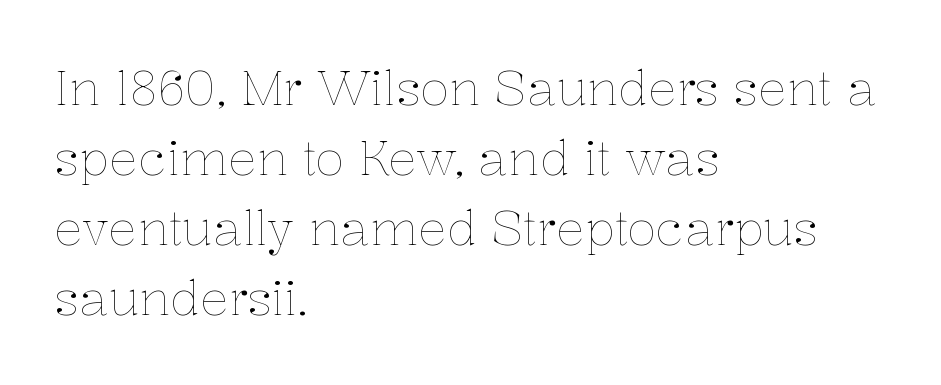
Q: Is the text bold? A: No.
Q: Is the text italic (slanted)? A: No, it is upright.
Q: Is the text underlined? A: No.
Q: How is the paragraph aligned? A: Left-aligned.
Q: Is the spacing between letters normal or unusually wide? A: Normal.
Q: Is the spacing between lines tight, normal or loose? A: Normal.
Q: Width (condensed, normal, or wide)? A: Normal.
Q: Stroke contrast? A: Low.
Q: x-height? A: Medium.
Q: Monospaced? A: No.
